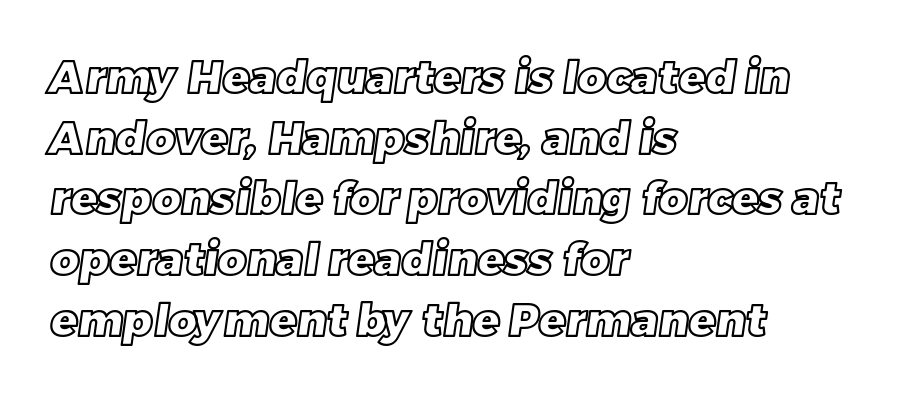
Q: Is the text underlined? A: No.
Q: How is the paragraph aligned? A: Left-aligned.
Q: Is the spacing between letters normal or unusually wide? A: Normal.
Q: Is the spacing between lines tight, normal or loose? A: Normal.
Q: Width (condensed, normal, or wide)? A: Normal.
Q: x-height? A: Large.
Q: Monospaced? A: No.
